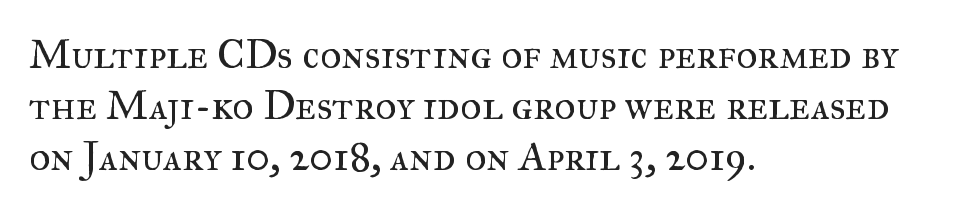
The passage is arranged the way most books set body copy — flush left. The passage shown is not bold in any degree. Summary of vertical rhythm: regular, with standard interline spacing. Each row of text sits above clean, open space. Look at the tracking — it's just the regular setting, nothing added.
